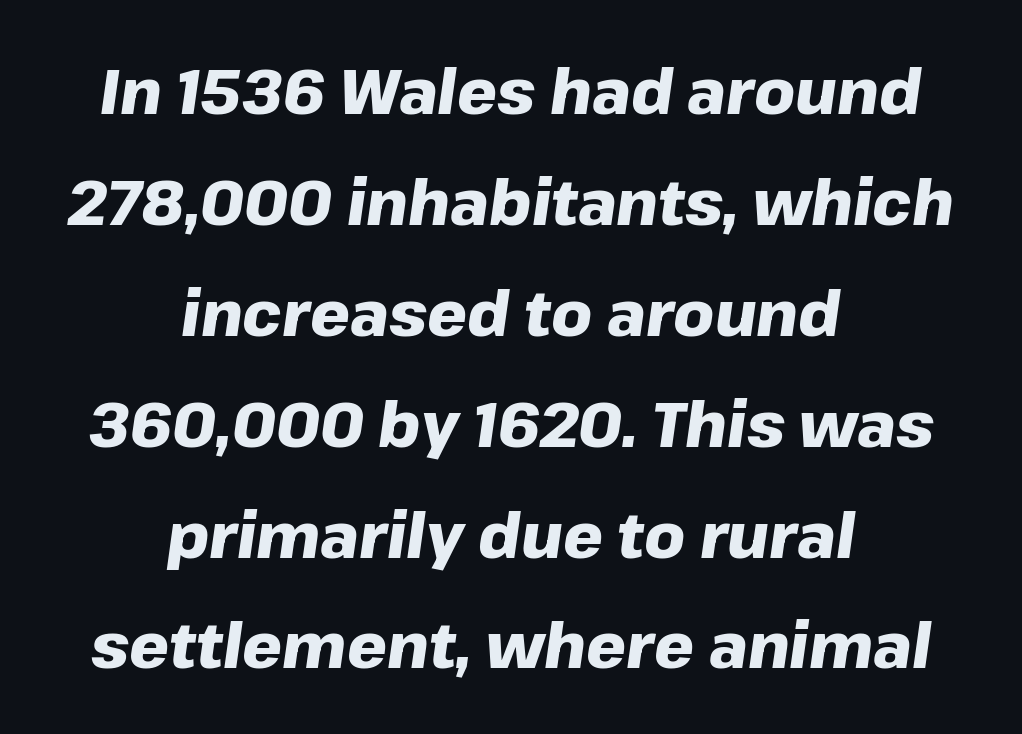
The image shows 63 px heavy type, italic (leaning right); set centered, line spacing 1.76x, normal letter spacing, not underlined; low stroke contrast and a medium x-height.
